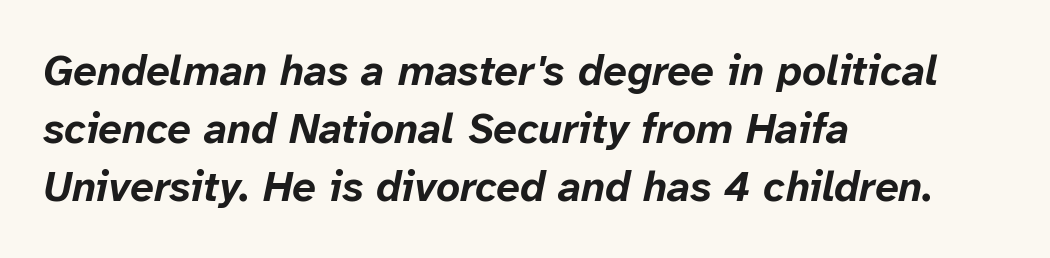
The image shows 42 px bold type, italic (leaning right); set left-aligned, normal line spacing (1.38x), normal letter spacing, not underlined; low stroke contrast and a medium x-height.
